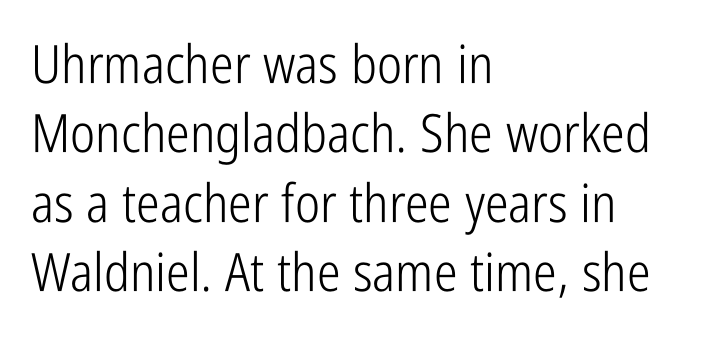
Q: Is the text bold? A: No.
Q: Is the text italic (slanted)? A: No, it is upright.
Q: Is the typeface a serif or a sans-serif typeface? A: Sans-serif.
Q: Is the text underlined? A: No.
Q: How is the paragraph aligned? A: Left-aligned.
Q: Is the spacing between letters normal or unusually wide? A: Normal.
Q: Is the spacing between lines tight, normal or loose? A: Normal.
Q: Width (condensed, normal, or wide)? A: Condensed.
Q: Stroke contrast? A: Low.
Q: x-height? A: Medium.
Q: Monospaced? A: No.
